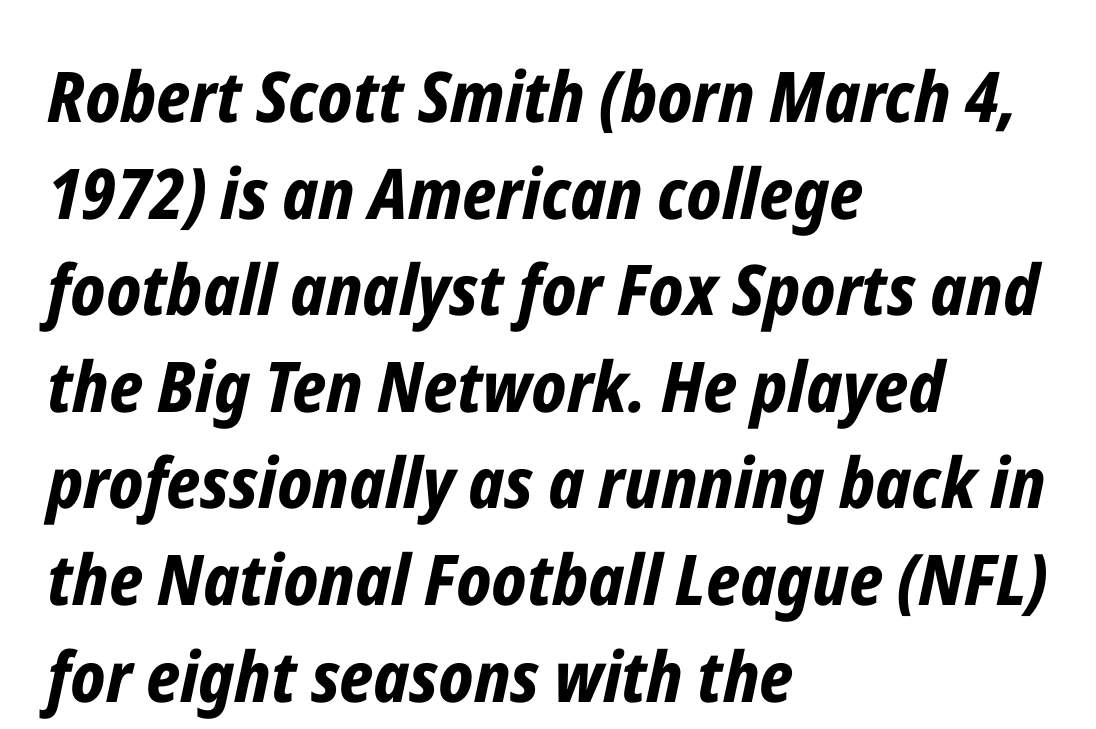
Q: Is the text bold? A: Yes.
Q: Is the text italic (slanted)? A: Yes, it leans right by about 12 degrees.
Q: Is the text underlined? A: No.
Q: How is the paragraph aligned? A: Left-aligned.
Q: Is the spacing between letters normal or unusually wide? A: Normal.
Q: Is the spacing between lines tight, normal or loose? A: Normal.
Q: Width (condensed, normal, or wide)? A: Condensed.
Q: Stroke contrast? A: Low.
Q: x-height? A: Medium.
Q: Monospaced? A: No.
